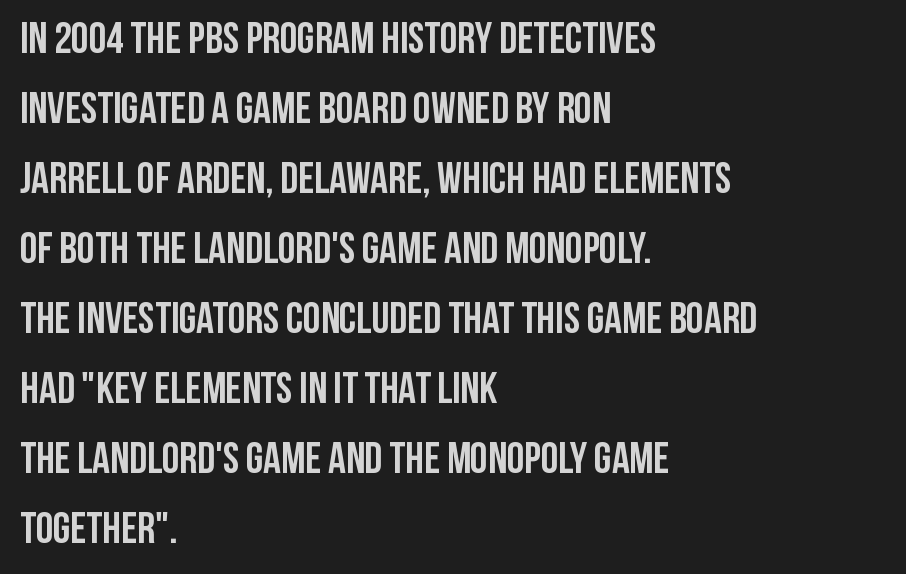
The image shows 44 px semibold, condensed sans-serif type, upright; set left-aligned, normal line spacing (1.59x), normal letter spacing, not underlined; low stroke contrast and a large x-height.
